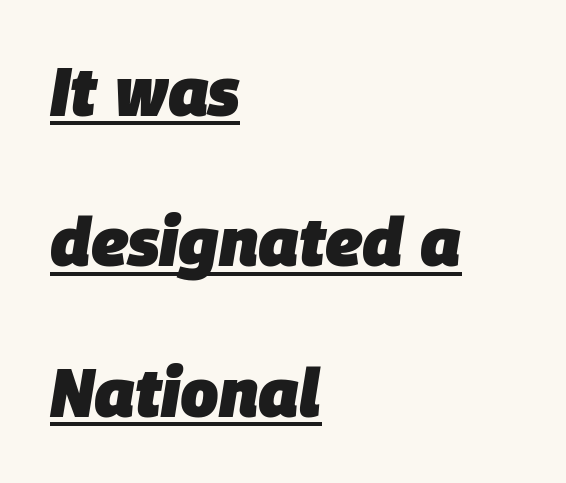
Look at the stroke-to-counter ratio: heavy, a bold. Think of a printed novel: that variable character pitch is what you see here. Underline: present. Every row of glyphs begins at an identical x-position on the left. The horizontal fit of the characters is conventional and even.
